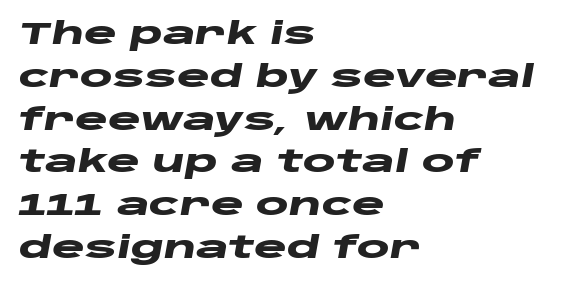
Q: Is the text bold? A: Yes.
Q: Is the text italic (slanted)? A: Yes, it leans right by about 10 degrees.
Q: Is the text underlined? A: No.
Q: How is the paragraph aligned? A: Left-aligned.
Q: Is the spacing between letters normal or unusually wide? A: Normal.
Q: Is the spacing between lines tight, normal or loose? A: Normal.
Q: Width (condensed, normal, or wide)? A: Wide.
Q: Stroke contrast? A: Low.
Q: x-height? A: Large.
Q: Monospaced? A: No.
